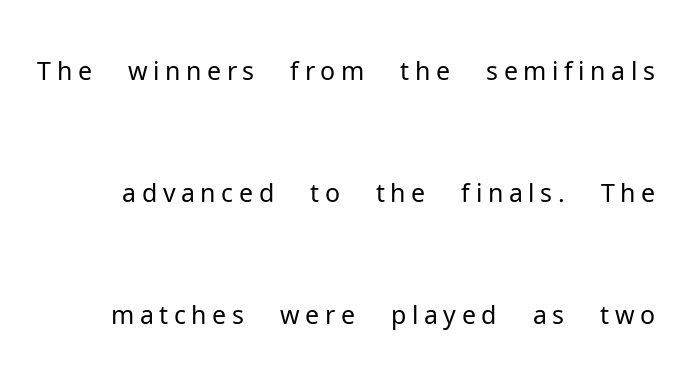
Spacing verdict: proportional, widths tailored to each character. Ink coverage per letter is moderate at most. Style check: upright. Regarding leading, the lines here are spaced well apart.
